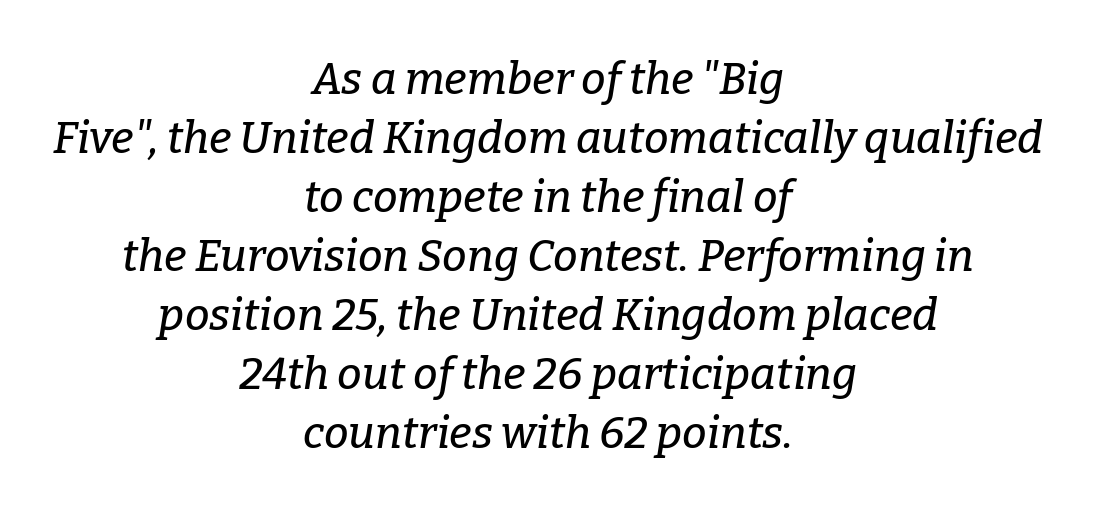
Bare-footed words on every line. Quick note: italic. Compared with typical paragraphs, the rows here are spaced about the same. Character widths vary here, with narrow letters taking less room than wide ones.
